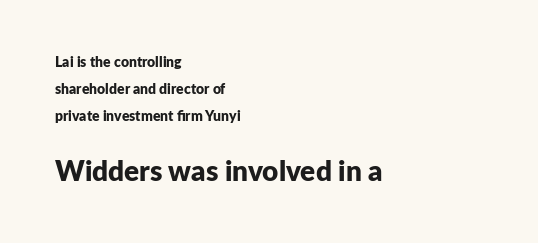
{"serif": "no", "italic": "no", "bold": "yes", "weight": "bold", "width": "normal", "stroke_contrast": "low", "x_height": "medium", "monospaced": "no", "underline": "no", "align": "left", "line_spacing": "loose", "line_spacing_ratio": 1.92, "letter_spacing": "normal", "letter_spacing_em": 0.0, "larger_block": "second", "size_ratio": 2.0, "glyph_px": 28}
